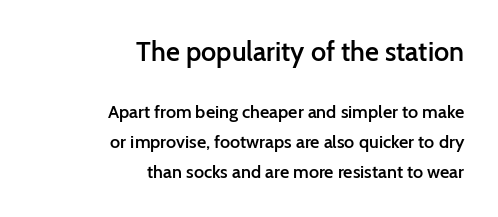
The image shows 27 px text type, upright; set right-aligned, normal line spacing (1.65x), normal letter spacing, not underlined; the first (top) block is 1.5x larger.
